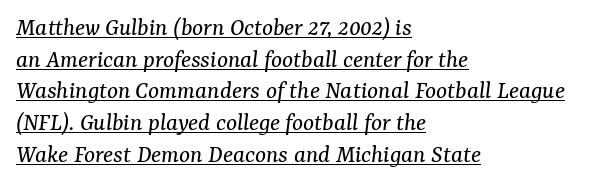
The image shows 26 px text type, italic (leaning right); set left-aligned, line spacing 1.22x, normal letter spacing, underlined.
